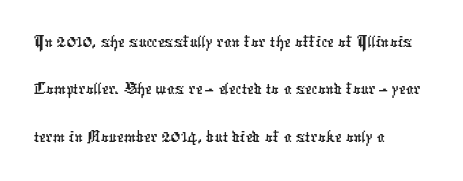
The image shows 38 px condensed sans-serif type; set left-aligned, normal line spacing (1.25x), normal letter spacing, not underlined; low stroke contrast and a medium x-height.
